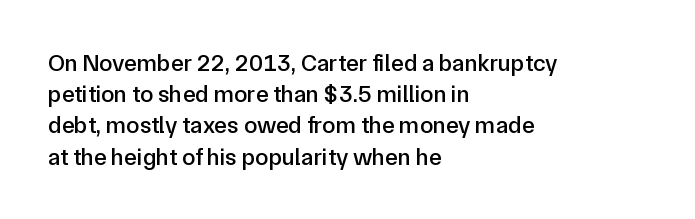
Q: Is the text italic (slanted)? A: No, it is upright.
Q: Is the text underlined? A: No.
Q: How is the paragraph aligned? A: Left-aligned.
Q: Is the spacing between letters normal or unusually wide? A: Normal.
Q: Is the spacing between lines tight, normal or loose? A: Normal.
